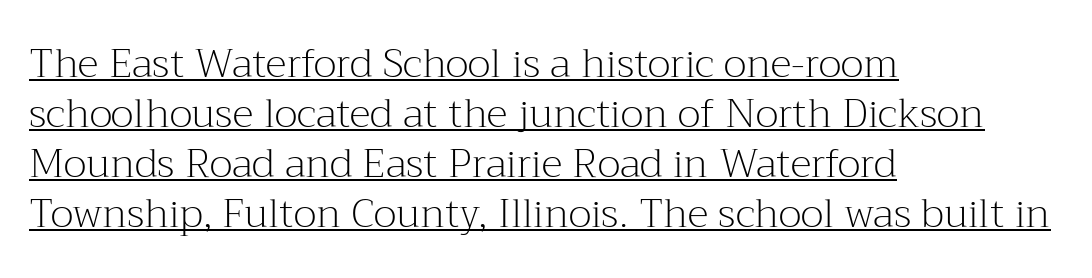
The designer went with a serif here, giving each stem small feet. The paragraph shown leans on its left margin. Each word holds together tightly as a unit, with standard inter-letter gaps. This is underlined copy, the kind a proofreader might mark for attention. Proportional: the letters do not fall into vertical columns.
